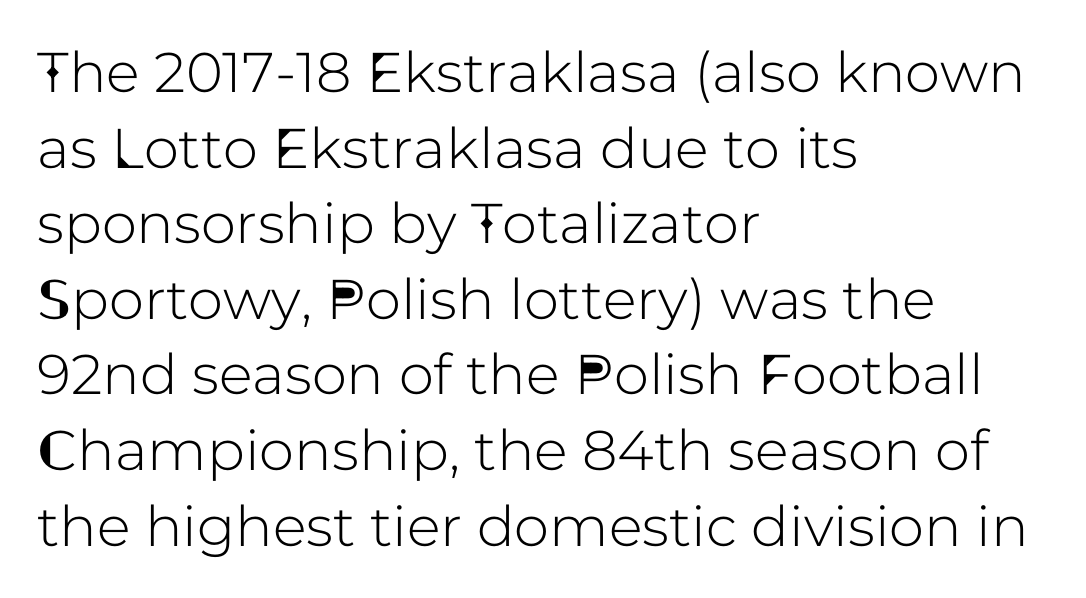
The image shows 56 px sans-serif type, upright; set left-aligned, normal line spacing (1.35x), normal letter spacing, not underlined; low stroke contrast and a medium x-height.
